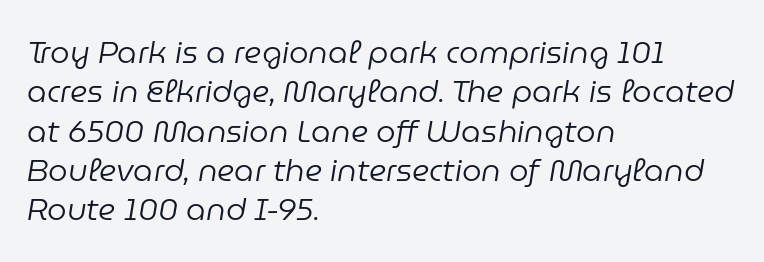
The image shows 31 px regular-weight type, italic (leaning right); set left-aligned, normal line spacing (1.27x), normal letter spacing, not underlined; low stroke contrast and a medium x-height.
